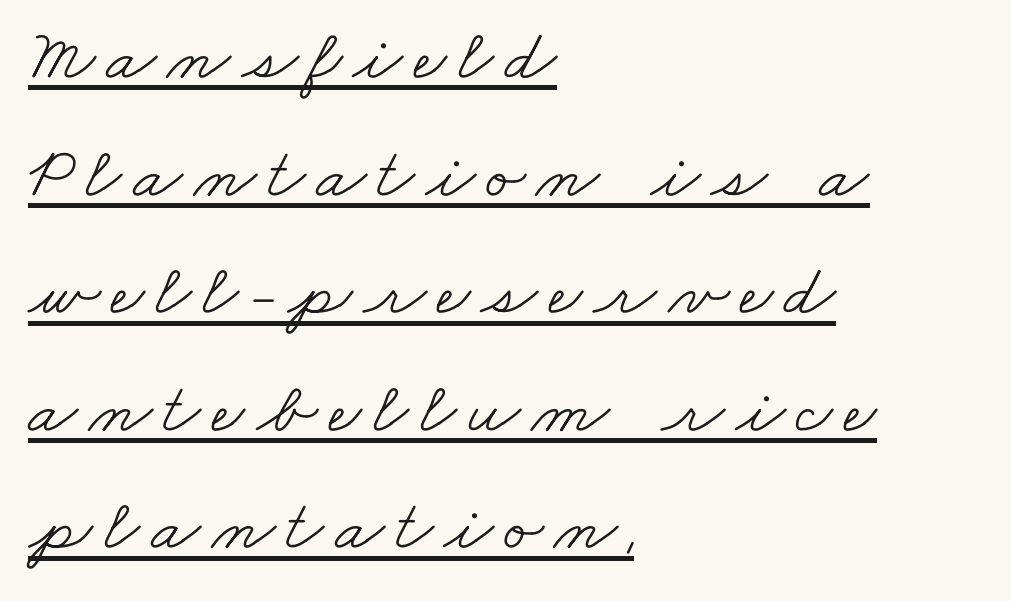
The image shows 73 px light, wide serif type; set left-aligned, normal line spacing (1.61x), underlined; low stroke contrast and a small x-height.
